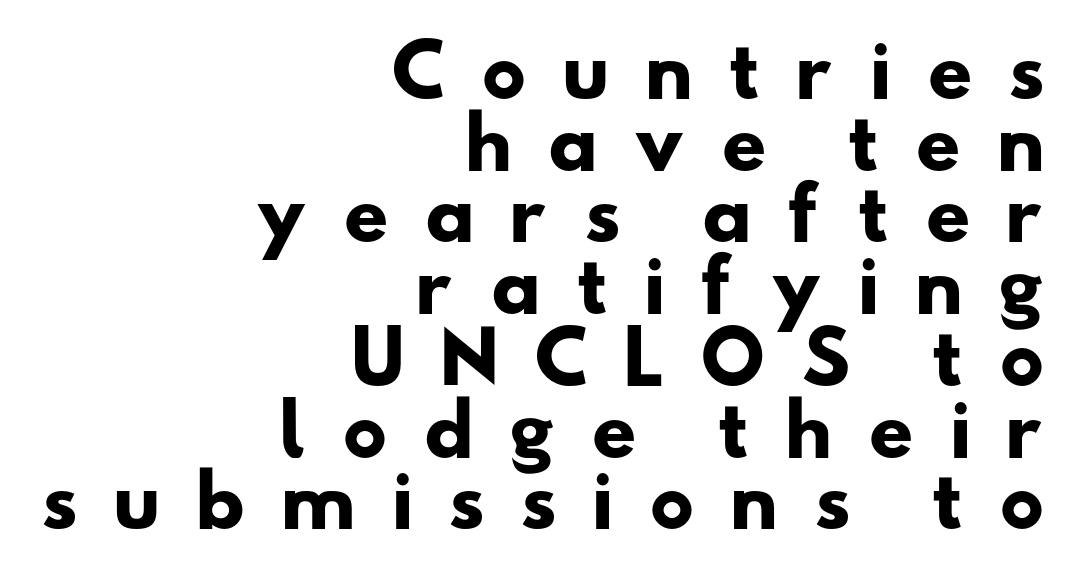
{"serif": "no", "bold": "yes", "weight": "heavy", "width": "wide", "stroke_contrast": "low", "x_height": "small", "monospaced": "no", "underline": "no", "align": "right", "line_spacing": "tight", "line_spacing_ratio": 1.01, "letter_spacing": "wide", "letter_spacing_em": 0.47, "glyph_px": 71}
